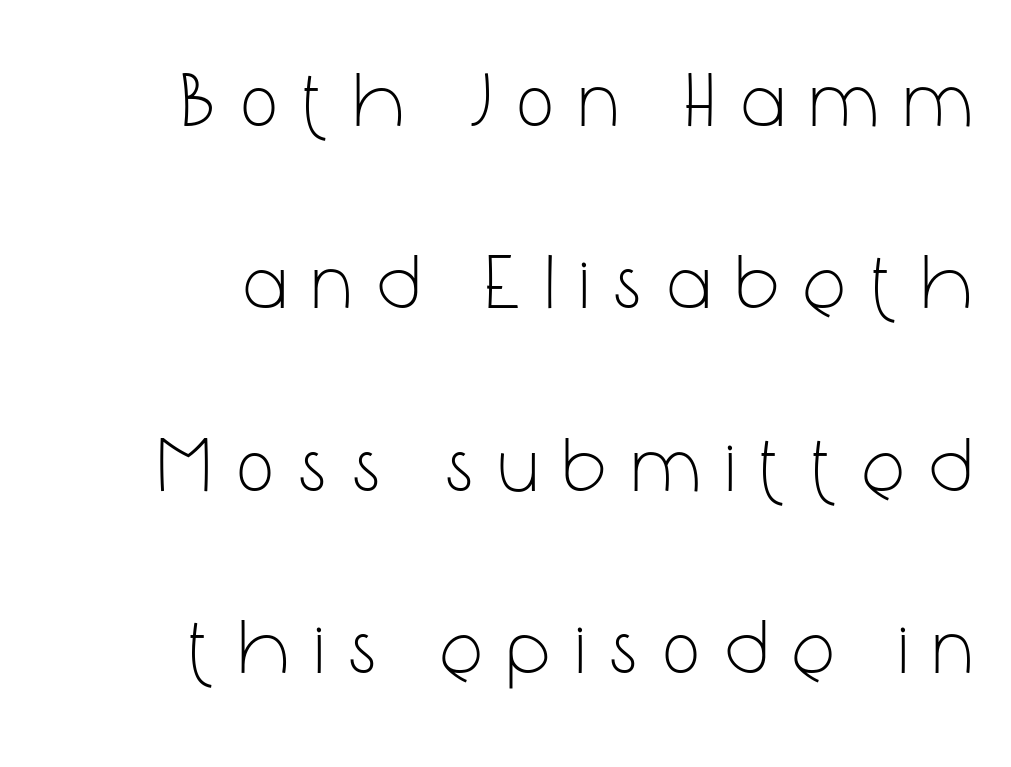
{"serif": "no", "italic": "no", "bold": "no", "weight": "light", "width": "condensed", "stroke_contrast": "low", "x_height": "medium", "monospaced": "no", "underline": "no", "align": "right", "line_spacing": "loose", "line_spacing_ratio": 2.37, "letter_spacing": "wide", "letter_spacing_em": 0.36, "glyph_px": 77}
